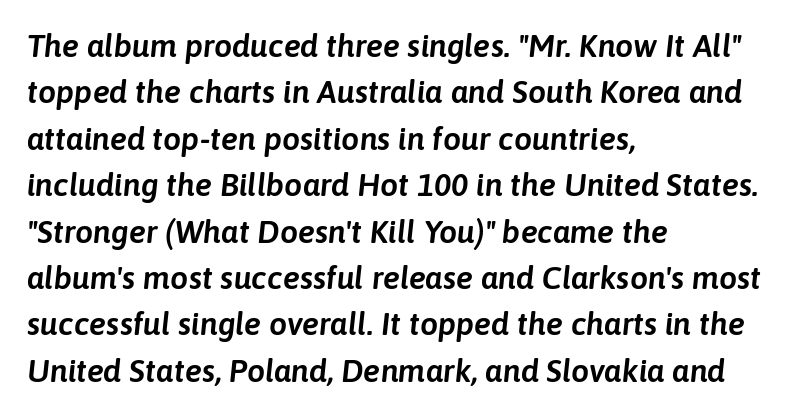
{"italic": "yes", "lean": "right", "slant_degrees": 6, "width": "normal", "stroke_contrast": "low", "x_height": "medium", "monospaced": "no", "underline": "no", "align": "left", "line_spacing": "normal", "line_spacing_ratio": 1.45, "letter_spacing": "normal", "letter_spacing_em": 0.0, "glyph_px": 32}
